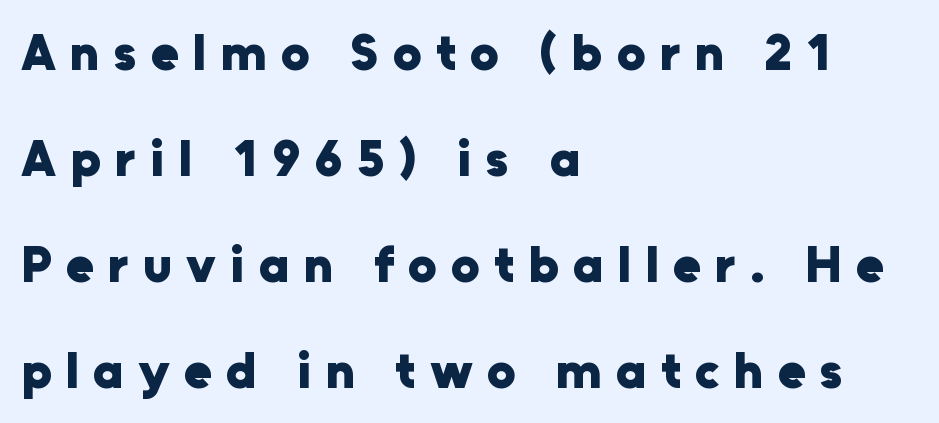
Q: Is the text bold? A: Yes.
Q: Is the text italic (slanted)? A: No, it is upright.
Q: Is the typeface a serif or a sans-serif typeface? A: Sans-serif.
Q: Is the text underlined? A: No.
Q: How is the paragraph aligned? A: Left-aligned.
Q: Is the spacing between letters normal or unusually wide? A: Unusually wide.
Q: Is the spacing between lines tight, normal or loose? A: Loose.
Q: Width (condensed, normal, or wide)? A: Normal.
Q: Stroke contrast? A: Low.
Q: x-height? A: Medium.
Q: Monospaced? A: No.
